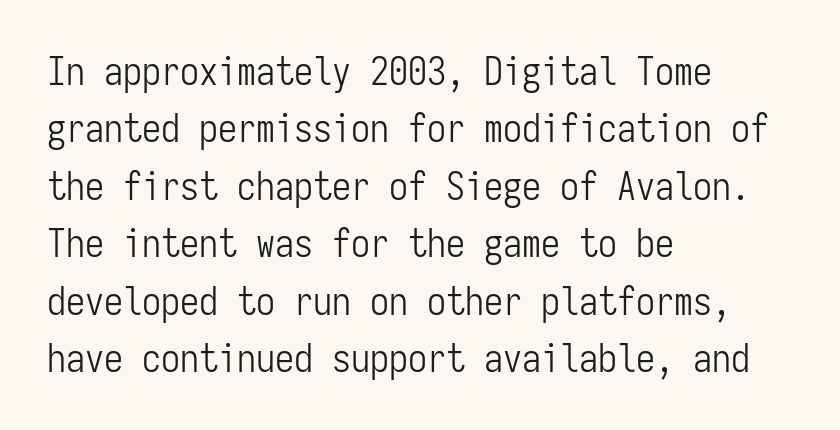
{"serif": "no", "italic": "no", "bold": "no", "weight": "light", "width": "condensed", "stroke_contrast": "low", "x_height": "medium", "monospaced": "yes", "underline": "no", "align": "left", "line_spacing": "normal", "line_spacing_ratio": 1.51, "letter_spacing": "normal", "letter_spacing_em": 0.0, "glyph_px": 38}
